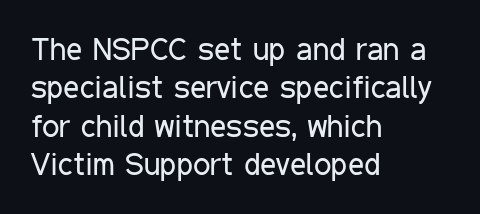
The image shows 31 px regular-weight, condensed sans-serif type, upright; set left-aligned, line spacing 1.24x, normal letter spacing, not underlined; low stroke contrast and a medium x-height.
